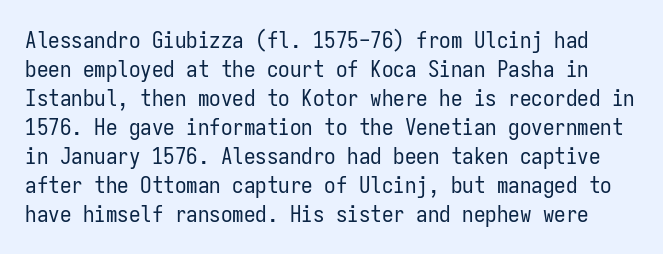
{"italic": "no", "bold": "no", "underline": "no", "line_spacing": "normal", "line_spacing_ratio": 1.26, "letter_spacing": "normal", "letter_spacing_em": 0.0, "glyph_px": 23}
